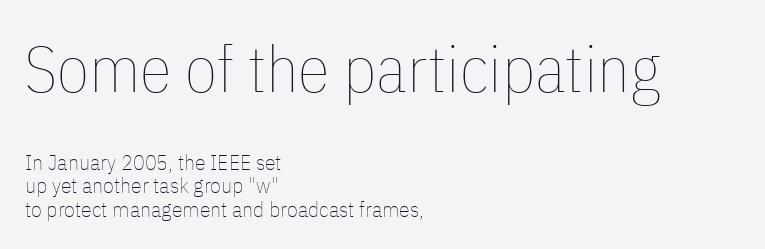
{"italic": "no", "bold": "no", "weight": "thin", "width": "condensed", "stroke_contrast": "low", "x_height": "medium", "monospaced": "no", "underline": "no", "align": "left", "line_spacing": "tight", "line_spacing_ratio": 1.07, "letter_spacing": "normal", "letter_spacing_em": 0.0, "larger_block": "first", "size_ratio": 2.95, "glyph_px": 65}
